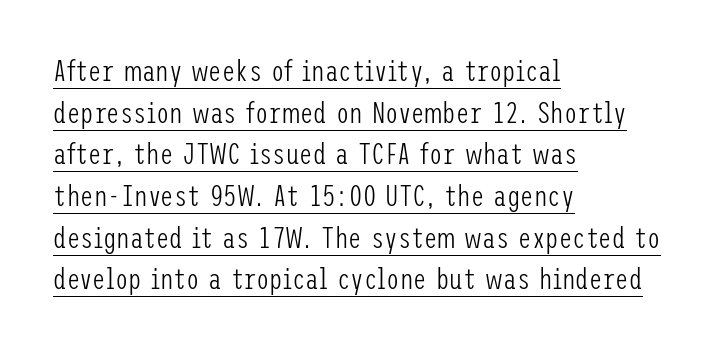
{"serif": "no", "italic": "no", "bold": "no", "weight": "light", "width": "condensed", "stroke_contrast": "low", "x_height": "medium", "underline": "yes", "align": "left", "line_spacing": "normal", "line_spacing_ratio": 1.39, "letter_spacing": "normal", "letter_spacing_em": 0.0, "glyph_px": 30}
